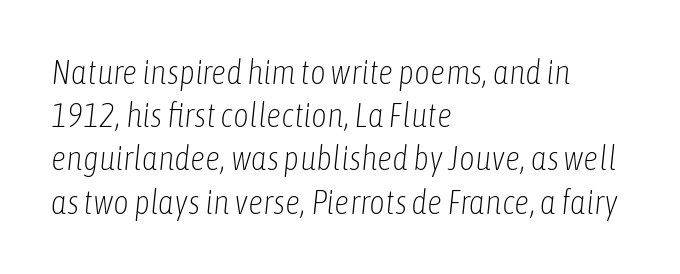
{"italic": "yes", "lean": "right", "slant_degrees": 6, "bold": "no", "weight": "light", "width": "condensed", "stroke_contrast": "low", "x_height": "medium", "monospaced": "no", "underline": "no", "align": "left", "line_spacing": "normal", "line_spacing_ratio": 1.27, "letter_spacing": "normal", "letter_spacing_em": 0.0, "glyph_px": 34}
